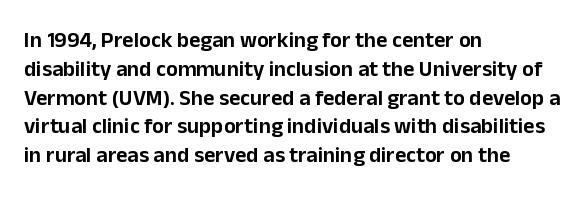
Descender tails drop into unmarked territory. Horizontal alignment here is leftward, the default for most running prose. Does extra space separate the letters? No, they use regular spacing. Upright lettering throughout. Evenly set lines give the paragraph a standard silhouette.
